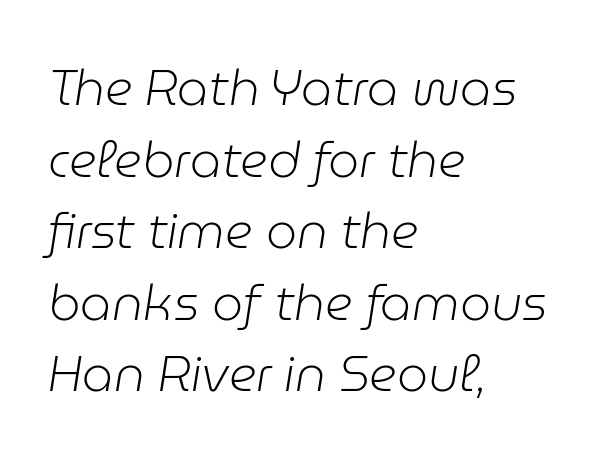
{"italic": "yes", "lean": "right", "slant_degrees": 9, "bold": "no", "weight": "light", "width": "normal", "stroke_contrast": "low", "x_height": "medium", "monospaced": "no", "underline": "no", "align": "left", "line_spacing": "normal", "line_spacing_ratio": 1.46, "letter_spacing": "normal", "letter_spacing_em": 0.0, "glyph_px": 49}
